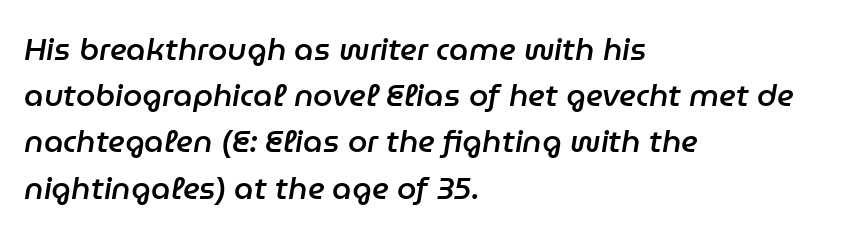
{"italic": "yes", "lean": "right", "slant_degrees": 9, "bold": "semi", "weight": "semibold", "width": "normal", "stroke_contrast": "low", "x_height": "medium", "monospaced": "no", "underline": "no", "align": "left", "line_spacing": "normal", "line_spacing_ratio": 1.49, "letter_spacing": "normal", "letter_spacing_em": 0.0, "glyph_px": 31}
